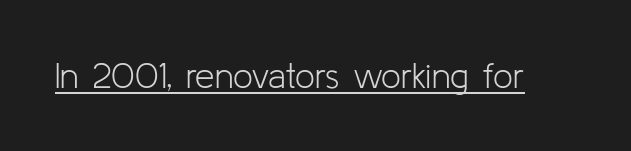
The passage shown is typeset with a sans-serif family. Do the characters align in a grid? No, the font is proportional. Does the lettering tilt? It doesn't — this is upright. Like a heading marked for emphasis, these lines bear an underscore. Honestly, the letter spacing is just normal — you wouldn't notice it.
